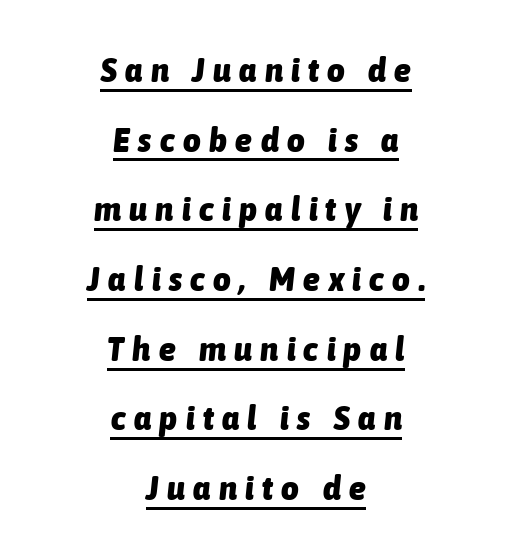
{"italic": "yes", "lean": "right", "slant_degrees": 6, "bold": "yes", "weight": "heavy", "width": "condensed", "stroke_contrast": "low", "x_height": "medium", "monospaced": "no", "underline": "yes", "align": "center", "line_spacing": "loose", "line_spacing_ratio": 2.05, "letter_spacing": "wide", "letter_spacing_em": 0.25, "glyph_px": 34}
